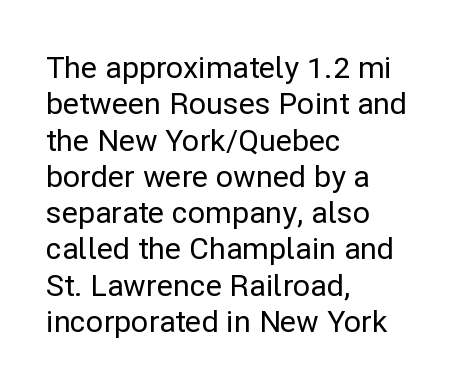
The image shows 30 px sans-serif type, upright; set left-aligned, line spacing 1.21x, normal letter spacing, not underlined; low stroke contrast and a medium x-height.
